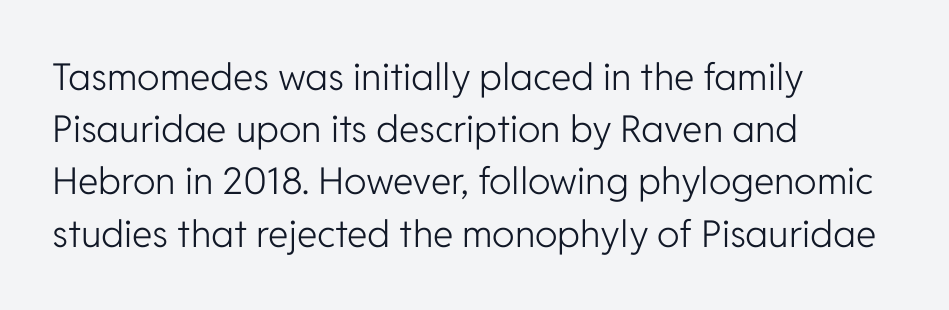
The compositor pushed each line to the left boundary. Regular leading. The face looks like a standard text weight, possibly lighter. This rendering features lettering with no underline. Does extra space separate the letters? No, they use regular spacing.
